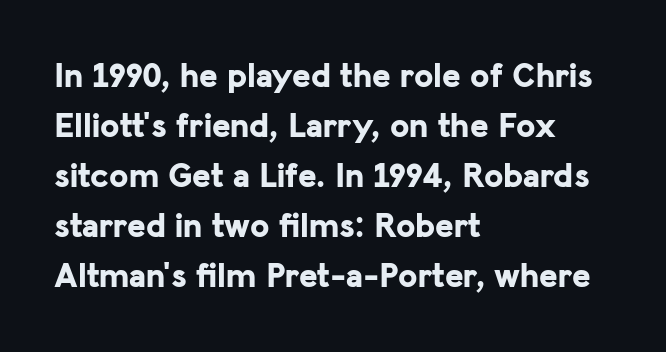
{"serif": "no", "italic": "no", "bold": "yes", "weight": "bold", "width": "normal", "stroke_contrast": "low", "x_height": "medium", "monospaced": "no", "underline": "no", "align": "left", "line_spacing": "normal", "line_spacing_ratio": 1.43, "letter_spacing": "normal", "letter_spacing_em": 0.0, "glyph_px": 35}
